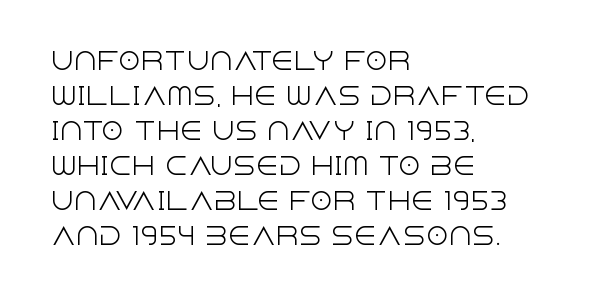
Weight: not bold — regular or lighter. The typesetter chose a ragged-right arrangement here. Each new line begins a customary step beneath the previous one. You could call the tracking neutral — neither tight nor loose. Only glyphs here, with clear space below each row. You can tell it's not italic because the verticals are truly vertical.
